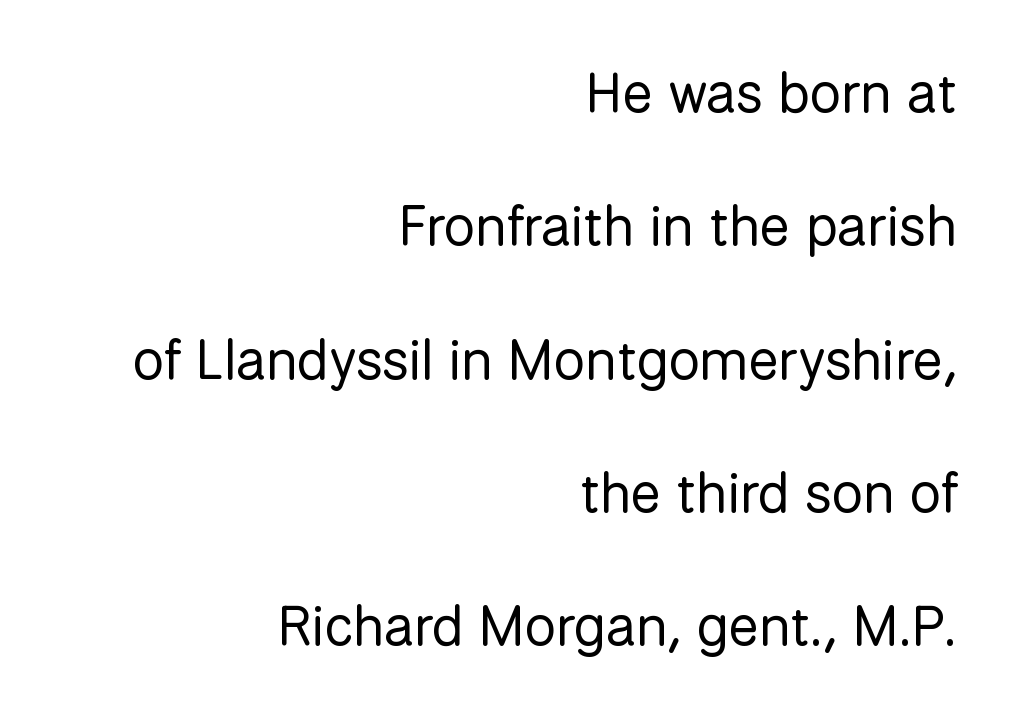
The image shows 56 px regular-weight sans-serif type, upright; set right-aligned, loose line spacing (2.38x), normal letter spacing, not underlined; low stroke contrast and a medium x-height.
